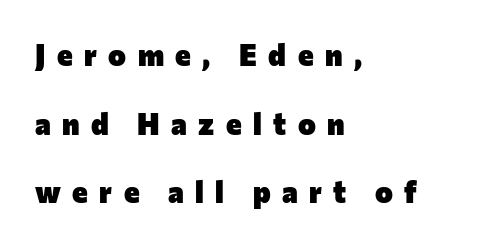
Words appear elongated and porous because spacing is wide. This sample uses an upright cut, with every glyph sitting square on the baseline. Think of a printed novel: that variable character pitch is what you see here. What weight is shown? A full bold with thick strokes. Short and long lines alike share a common starting point at left.
